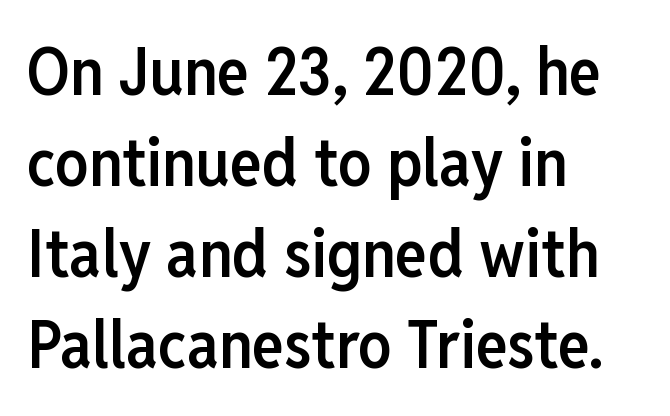
Q: Is the text bold? A: Semi-bold.
Q: Is the text italic (slanted)? A: No, it is upright.
Q: Is the typeface a serif or a sans-serif typeface? A: Sans-serif.
Q: Is the text underlined? A: No.
Q: How is the paragraph aligned? A: Left-aligned.
Q: Is the spacing between letters normal or unusually wide? A: Normal.
Q: Is the spacing between lines tight, normal or loose? A: Normal.
Q: Width (condensed, normal, or wide)? A: Condensed.
Q: Stroke contrast? A: Low.
Q: x-height? A: Medium.
Q: Monospaced? A: No.
